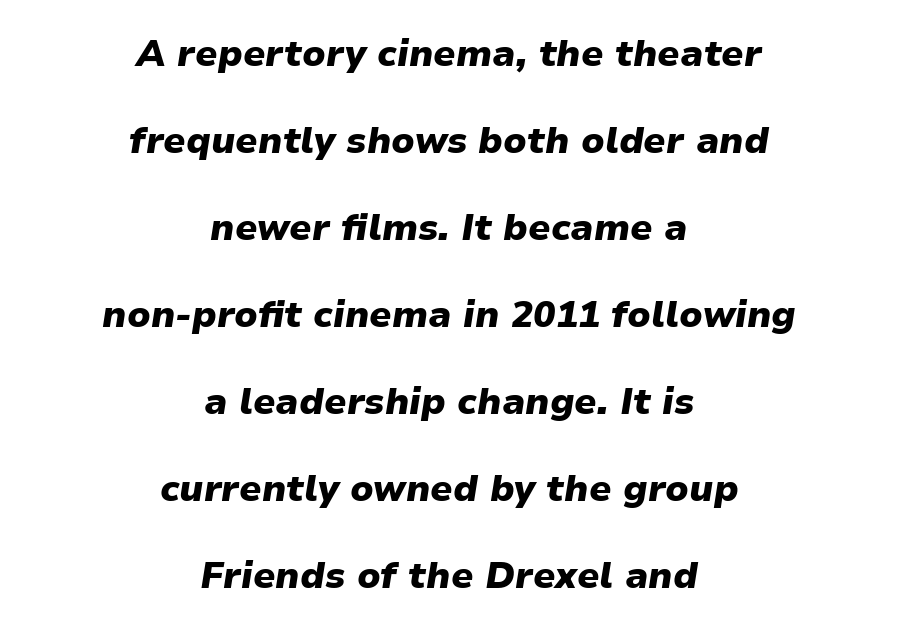
Q: Is the text bold? A: Yes.
Q: Is the text italic (slanted)? A: Yes, it leans right by about 9 degrees.
Q: Is the text underlined? A: No.
Q: How is the paragraph aligned? A: Centered.
Q: Is the spacing between letters normal or unusually wide? A: Normal.
Q: Is the spacing between lines tight, normal or loose? A: Loose.
Q: Width (condensed, normal, or wide)? A: Normal.
Q: Stroke contrast? A: Low.
Q: x-height? A: Medium.
Q: Monospaced? A: No.
